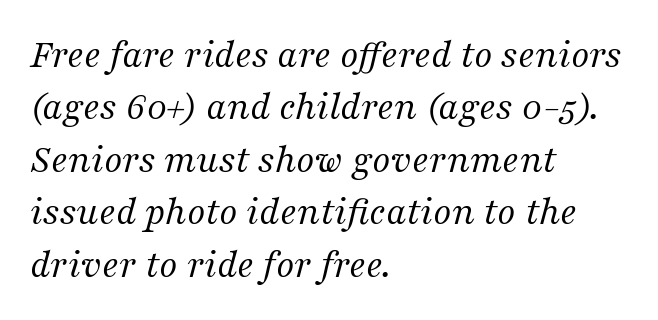
{"serif": "yes", "italic": "yes", "lean": "right", "slant_degrees": 16, "bold": "no", "weight": "regular", "width": "normal", "stroke_contrast": "medium", "x_height": "medium", "monospaced": "no", "underline": "no", "align": "left", "line_spacing": "normal", "line_spacing_ratio": 1.28, "letter_spacing": "normal", "letter_spacing_em": 0.0, "glyph_px": 41}
